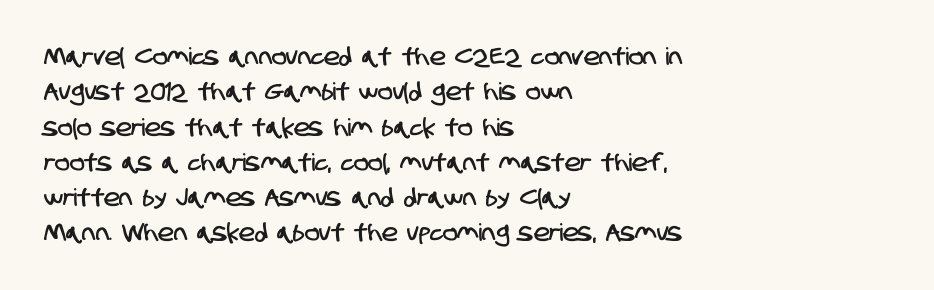
Q: Is the text underlined? A: No.
Q: How is the paragraph aligned? A: Left-aligned.
Q: Is the spacing between letters normal or unusually wide? A: Normal.
Q: Is the spacing between lines tight, normal or loose? A: Normal.
